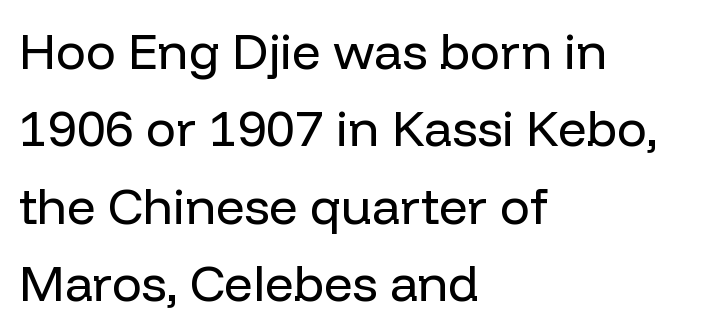
Serifs: no, the terminals of the letterforms are clean. Letters have the restrained weight of plain body copy at most. Do the characters align in a grid? No, the font is proportional. Notice how descenders clear the ascenders below comfortably — that's standard leading.
